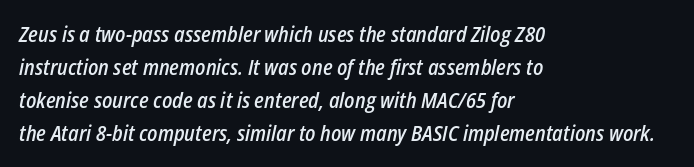
{"italic": "yes", "lean": "right", "slant_degrees": 12, "bold": "semi", "underline": "no", "align": "left", "line_spacing": "normal", "line_spacing_ratio": 1.57, "letter_spacing": "normal", "letter_spacing_em": 0.0, "glyph_px": 21}
